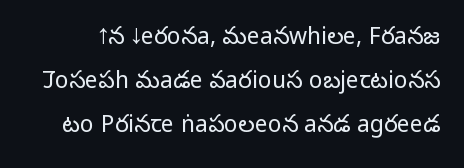
{"italic": "no", "bold": "no", "underline": "no", "line_spacing": "loose", "line_spacing_ratio": 1.91, "letter_spacing": "normal", "letter_spacing_em": 0.0, "glyph_px": 23}
